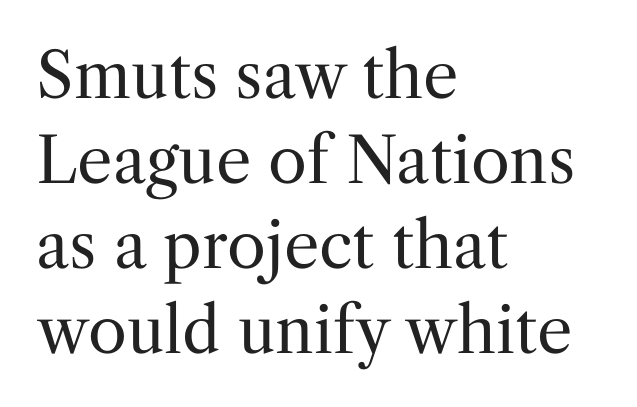
{"serif": "yes", "italic": "no", "bold": "no", "weight": "regular", "width": "normal", "stroke_contrast": "medium", "x_height": "medium", "monospaced": "no", "underline": "no", "align": "left", "line_spacing": "normal", "line_spacing_ratio": 1.35, "letter_spacing": "normal", "letter_spacing_em": 0.0, "glyph_px": 63}
